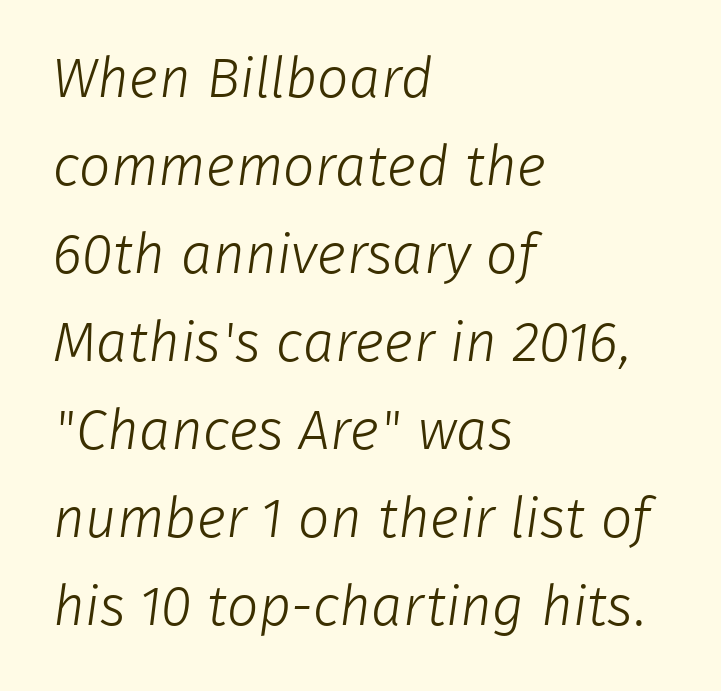
{"serif": "no", "bold": "no", "weight": "light", "width": "normal", "stroke_contrast": "low", "x_height": "medium", "monospaced": "no", "underline": "no", "align": "left", "line_spacing": "normal", "line_spacing_ratio": 1.57, "letter_spacing": "normal", "letter_spacing_em": 0.0, "glyph_px": 56}
